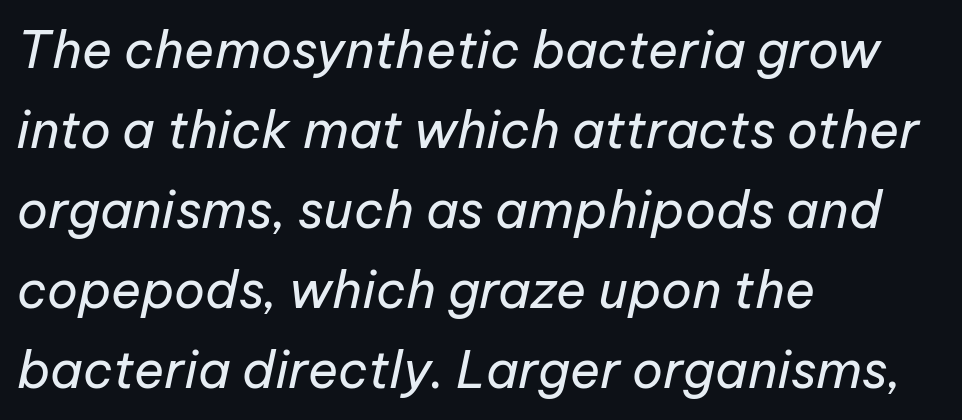
The image shows 51 px regular-weight type, italic (leaning right); set left-aligned, normal line spacing (1.57x), normal letter spacing, not underlined; low stroke contrast and a medium x-height.
